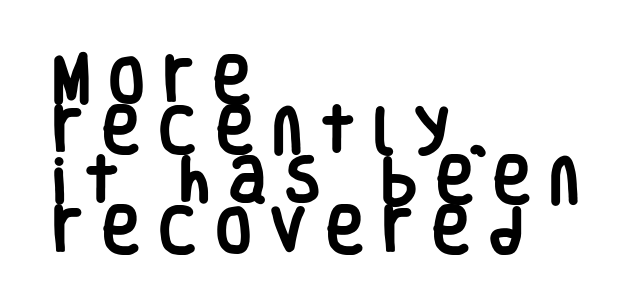
The image shows 51 px heavy, condensed sans-serif type, upright; set left-aligned, tight line spacing (0.98x), unusually wide letter spacing (+0.38 em), not underlined; low stroke contrast and a large x-height.
